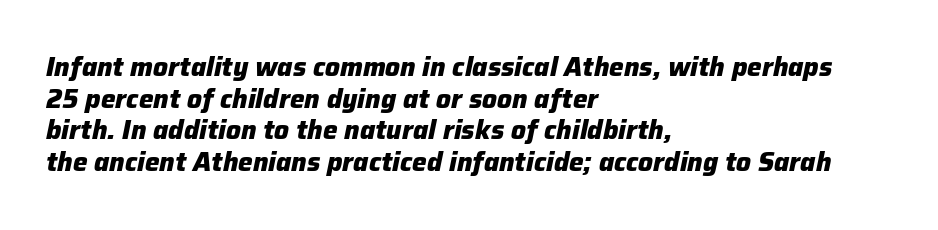
{"italic": "yes", "lean": "right", "slant_degrees": 12, "bold": "yes", "underline": "no", "align": "left", "line_spacing_ratio": 1.22, "letter_spacing": "normal", "letter_spacing_em": 0.0, "glyph_px": 26}
